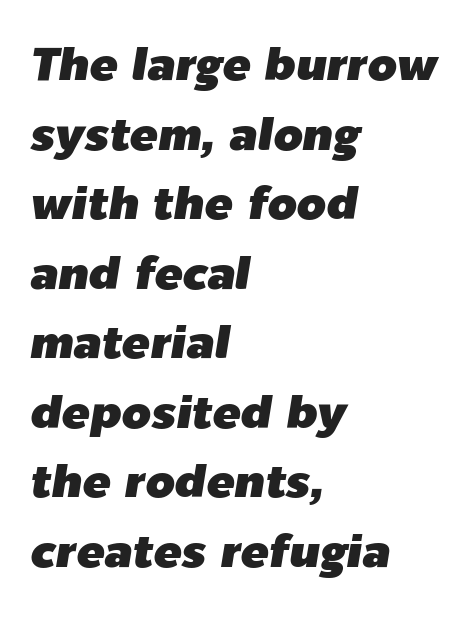
{"italic": "yes", "lean": "right", "slant_degrees": 9, "width": "normal", "stroke_contrast": "low", "x_height": "medium", "monospaced": "no", "underline": "no", "align": "left", "line_spacing": "normal", "line_spacing_ratio": 1.48, "letter_spacing": "normal", "letter_spacing_em": 0.0, "glyph_px": 47}
